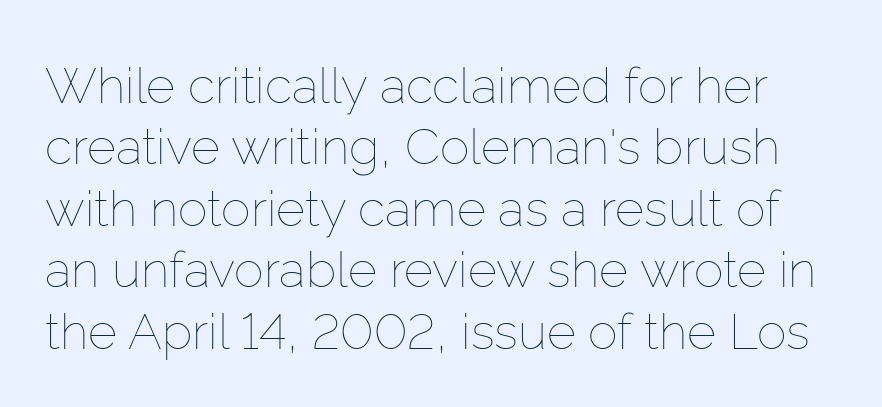
The image shows 50 px thin type, upright; set line spacing 1.23x, normal letter spacing, not underlined; low stroke contrast and a medium x-height.
